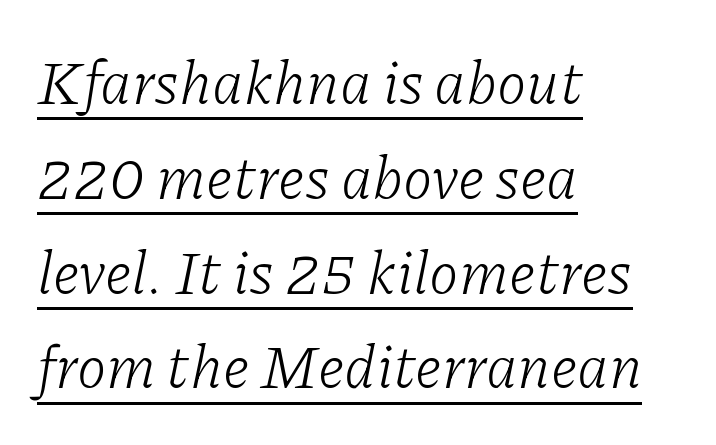
{"serif": "yes", "italic": "yes", "lean": "right", "slant_degrees": 11, "bold": "no", "weight": "light", "width": "normal", "stroke_contrast": "low", "x_height": "medium", "monospaced": "no", "underline": "yes", "align": "left", "line_spacing": "normal", "line_spacing_ratio": 1.58, "letter_spacing": "normal", "letter_spacing_em": 0.0, "glyph_px": 60}
